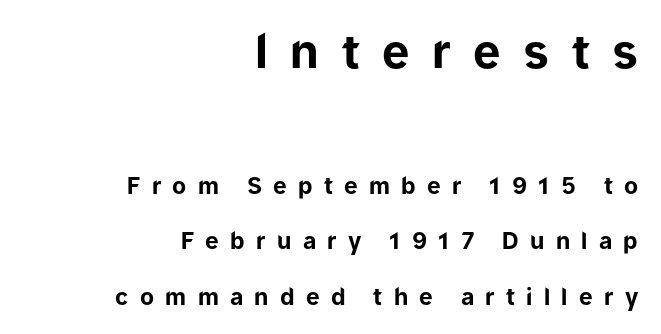
Tracking here is generous; glyphs stand well apart from one another. The setting favours the right margin, as signatures and pull-quotes sometimes do. The rendering uses natural spacing where letterforms have individual widths. A great deal of white space separates one row of letters from the next.
